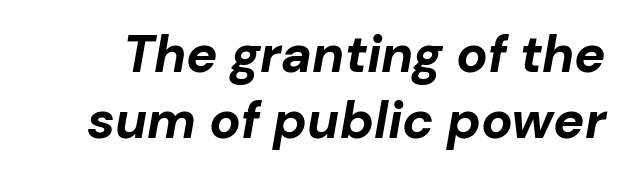
{"italic": "yes", "lean": "right", "slant_degrees": 10, "bold": "yes", "weight": "bold", "width": "normal", "stroke_contrast": "low", "x_height": "medium", "monospaced": "no", "underline": "no", "line_spacing": "normal", "line_spacing_ratio": 1.26, "letter_spacing": "normal", "letter_spacing_em": 0.0, "glyph_px": 52}
